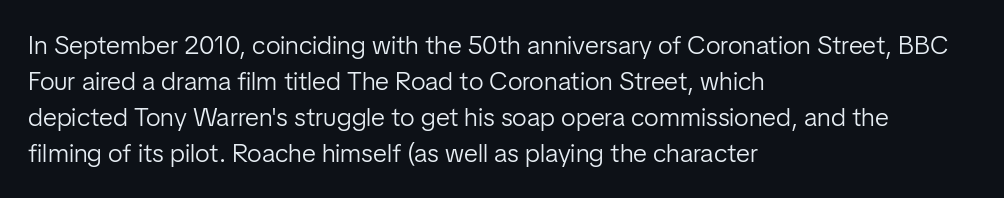
{"italic": "no", "bold": "no", "underline": "no", "align": "left", "line_spacing": "normal", "line_spacing_ratio": 1.38, "letter_spacing": "normal", "letter_spacing_em": 0.0, "glyph_px": 26}
